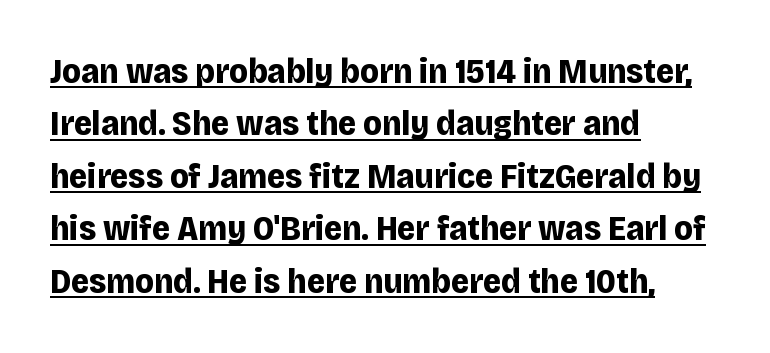
You can see a thin bar hugging the bottom of the glyphs. Which margin do the lines hug? The left one — the right edge is uneven. These lines were composed using upright roman letters. Interline gaps are of average width in this sample. Does extra space separate the letters? No, they use regular spacing. The strokes are fattened all the way to bold.
